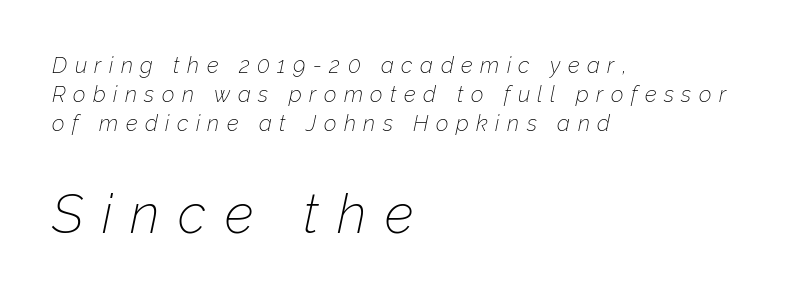
Q: Is the text bold? A: No.
Q: Is the text italic (slanted)? A: Yes, it leans right by about 12 degrees.
Q: Is the text underlined? A: No.
Q: How is the paragraph aligned? A: Left-aligned.
Q: Is the spacing between letters normal or unusually wide? A: Unusually wide.
Q: Is the spacing between lines tight, normal or loose? A: Normal.
Q: Which block of text is set in a larger size, the first (top) or the second (bottom)? A: The second (bottom) one.
Q: Width (condensed, normal, or wide)? A: Normal.
Q: Stroke contrast? A: Low.
Q: x-height? A: Medium.
Q: Monospaced? A: No.
